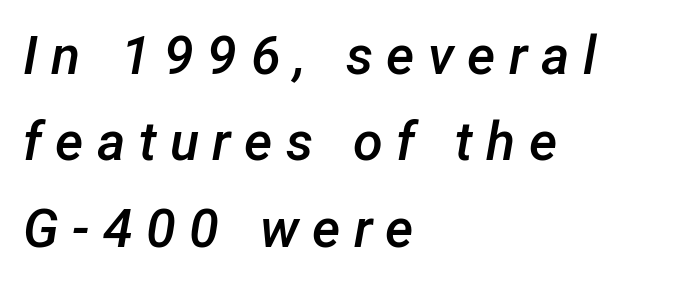
Q: Is the text bold? A: Semi-bold.
Q: Is the text italic (slanted)? A: Yes, it leans right by about 12 degrees.
Q: Is the text underlined? A: No.
Q: How is the paragraph aligned? A: Left-aligned.
Q: Is the spacing between letters normal or unusually wide? A: Unusually wide.
Q: Is the spacing between lines tight, normal or loose? A: Normal.
Q: Width (condensed, normal, or wide)? A: Normal.
Q: Stroke contrast? A: Low.
Q: x-height? A: Medium.
Q: Monospaced? A: No.
